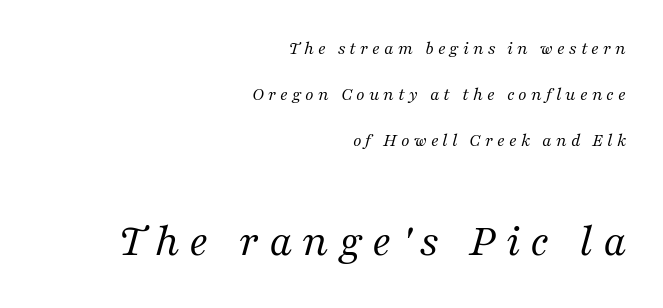
Q: Is the text bold? A: No.
Q: Is the text italic (slanted)? A: Yes, it leans right by about 16 degrees.
Q: Is the typeface a serif or a sans-serif typeface? A: Serif.
Q: Is the text underlined? A: No.
Q: How is the paragraph aligned? A: Right-aligned.
Q: Is the spacing between letters normal or unusually wide? A: Unusually wide.
Q: Is the spacing between lines tight, normal or loose? A: Loose.
Q: Which block of text is set in a larger size, the first (top) or the second (bottom)? A: The second (bottom) one.
Q: Width (condensed, normal, or wide)? A: Normal.
Q: Stroke contrast? A: Medium.
Q: x-height? A: Medium.
Q: Monospaced? A: No.
